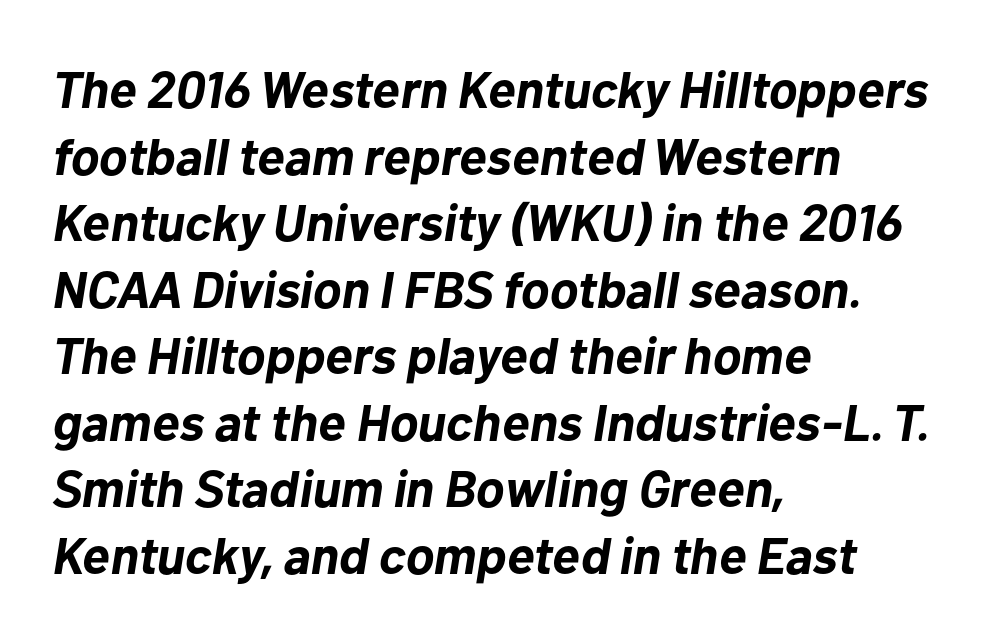
Q: Is the text bold? A: Yes.
Q: Is the text italic (slanted)? A: Yes, it leans right by about 10 degrees.
Q: Is the text underlined? A: No.
Q: How is the paragraph aligned? A: Left-aligned.
Q: Is the spacing between letters normal or unusually wide? A: Normal.
Q: Is the spacing between lines tight, normal or loose? A: Normal.
Q: Width (condensed, normal, or wide)? A: Normal.
Q: Stroke contrast? A: Low.
Q: x-height? A: Medium.
Q: Monospaced? A: No.
